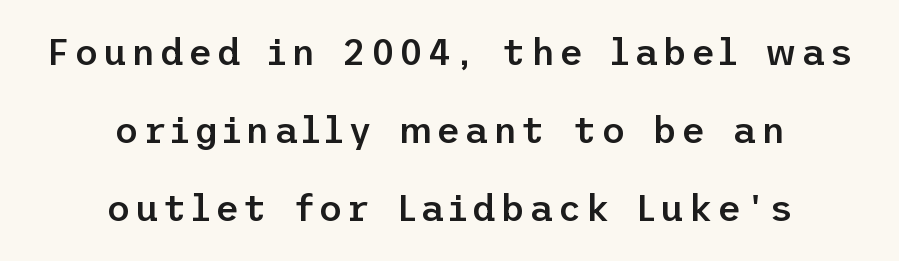
{"serif": "no", "italic": "no", "bold": "semi", "weight": "semibold", "width": "normal", "stroke_contrast": "low", "x_height": "medium", "underline": "no", "align": "center", "line_spacing": "loose", "line_spacing_ratio": 2.11, "glyph_px": 37}
